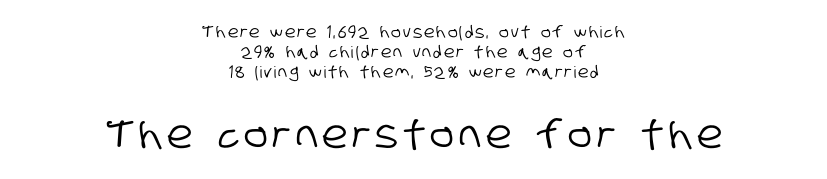
The passage shown is typeset with a sans-serif family. In this sample the second text group is rendered at the bigger scale. Decoration check: the copy has no underline. Notice how the passage keeps no hard edge, just a central spine.
